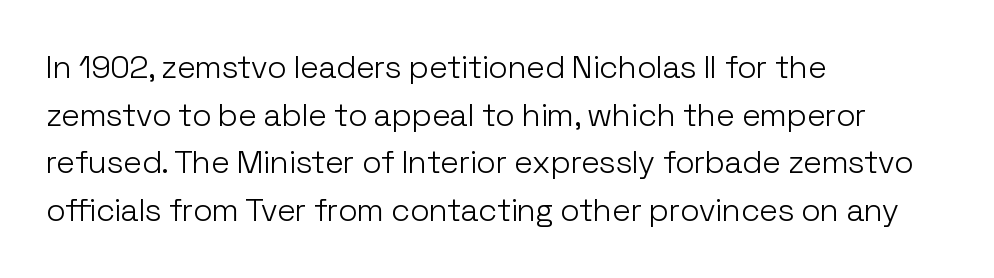
A typesetter would mark this as roman, not italic. One-word summary of the alignment: left. Default kerning and tracking; the words read as compact shapes. Each new line begins a customary step beneath the previous one. Typographically, this falls in the sans-serif category. Here the designer chose a conventional face with non-uniform glyph widths.
